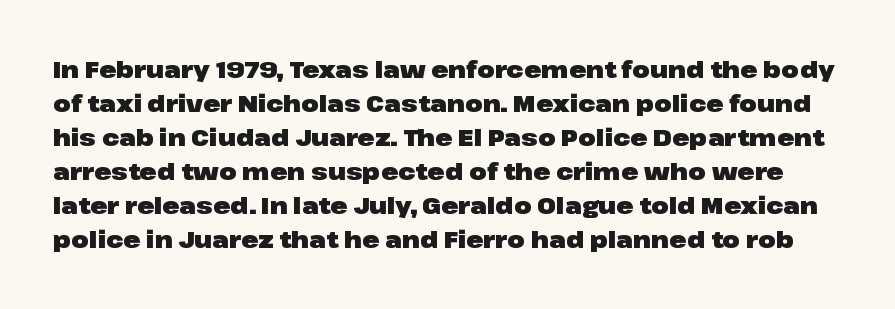
Q: Is the text bold? A: Yes.
Q: Is the text italic (slanted)? A: No, it is upright.
Q: Is the text underlined? A: No.
Q: Is the spacing between letters normal or unusually wide? A: Normal.
Q: Is the spacing between lines tight, normal or loose? A: Normal.
